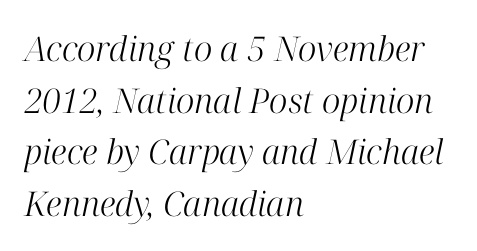
The image shows 34 px light serif type, italic (leaning right); set left-aligned, normal line spacing (1.52x), normal letter spacing, not underlined; high stroke contrast and a medium x-height.
